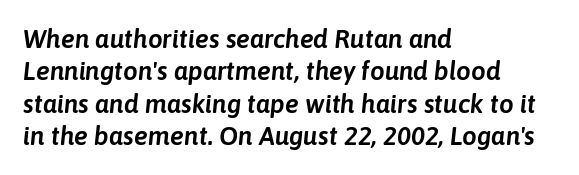
{"italic": "yes", "lean": "right", "slant_degrees": 6, "underline": "no", "align": "left", "line_spacing": "normal", "line_spacing_ratio": 1.25, "letter_spacing": "normal", "letter_spacing_em": 0.0, "glyph_px": 26}
